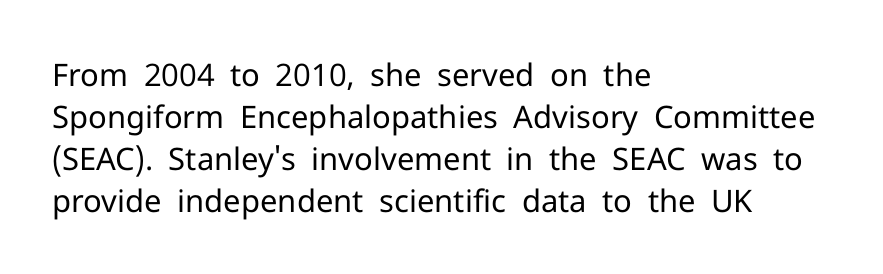
The horizontal fit of the characters is conventional and even. Nobody drew a line under any word here. Honestly, the row spacing looks completely unremarkable. A light-to-regular cut is what we see here. One-word summary of the alignment: left.
